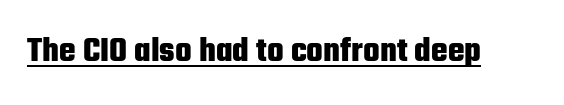
Does a line run under the words? Yes, clearly. Varying glyph widths throughout — classic text-font behaviour. Nope, no serifs anywhere on these letters. The lettering holds an erect, upright posture throughout. The passage shown is emphatically bold.
